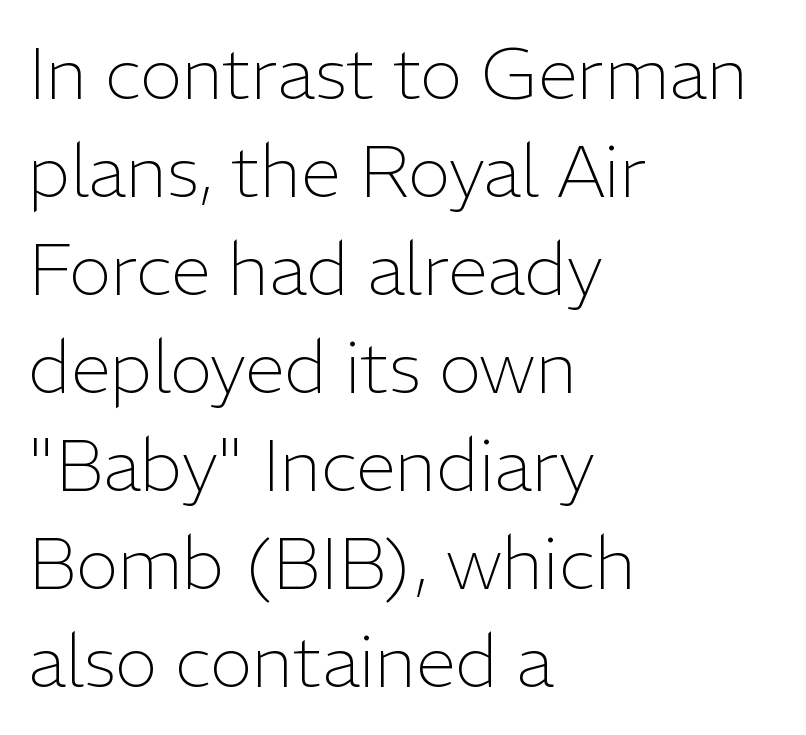
Q: Is the text bold? A: No.
Q: Is the text italic (slanted)? A: No, it is upright.
Q: Is the typeface a serif or a sans-serif typeface? A: Sans-serif.
Q: Is the text underlined? A: No.
Q: How is the paragraph aligned? A: Left-aligned.
Q: Is the spacing between letters normal or unusually wide? A: Normal.
Q: Is the spacing between lines tight, normal or loose? A: Normal.
Q: Width (condensed, normal, or wide)? A: Normal.
Q: Stroke contrast? A: Low.
Q: x-height? A: Medium.
Q: Monospaced? A: No.
